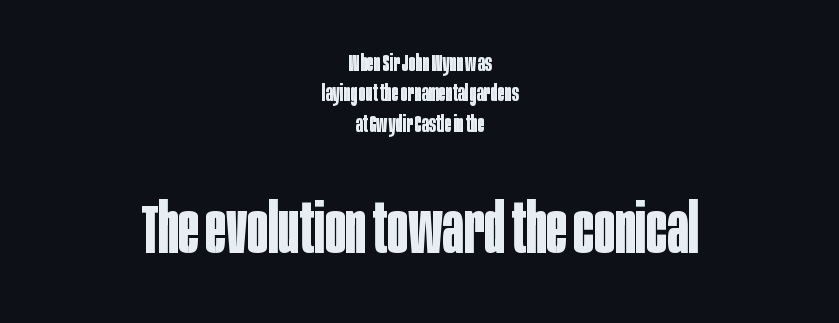
{"serif": "no", "italic": "no", "bold": "yes", "weight": "bold", "width": "condensed", "stroke_contrast": "low", "x_height": "large", "monospaced": "no", "underline": "no", "align": "center", "line_spacing": "normal", "line_spacing_ratio": 1.32, "letter_spacing": "normal", "letter_spacing_em": 0.0, "larger_block": "second", "size_ratio": 3.0, "glyph_px": 69}
